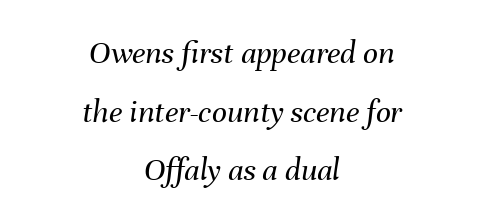
Q: Is the text bold? A: No.
Q: Is the text italic (slanted)? A: Yes, it leans right by about 8 degrees.
Q: Is the text underlined? A: No.
Q: How is the paragraph aligned? A: Centered.
Q: Is the spacing between letters normal or unusually wide? A: Normal.
Q: Width (condensed, normal, or wide)? A: Normal.
Q: Stroke contrast? A: Medium.
Q: x-height? A: Medium.
Q: Monospaced? A: No.
